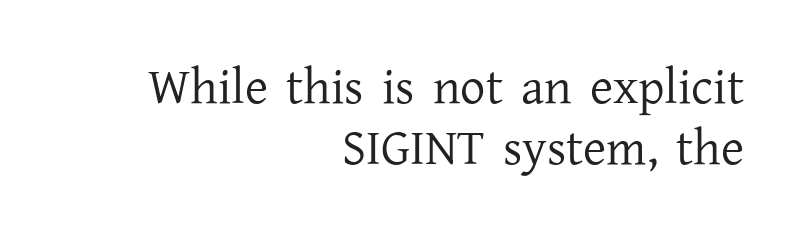
{"serif": "yes", "italic": "no", "bold": "no", "weight": "regular", "width": "normal", "stroke_contrast": "low", "x_height": "medium", "monospaced": "no", "underline": "no", "align": "right", "line_spacing_ratio": 1.22, "letter_spacing": "normal", "letter_spacing_em": 0.0, "glyph_px": 50}
